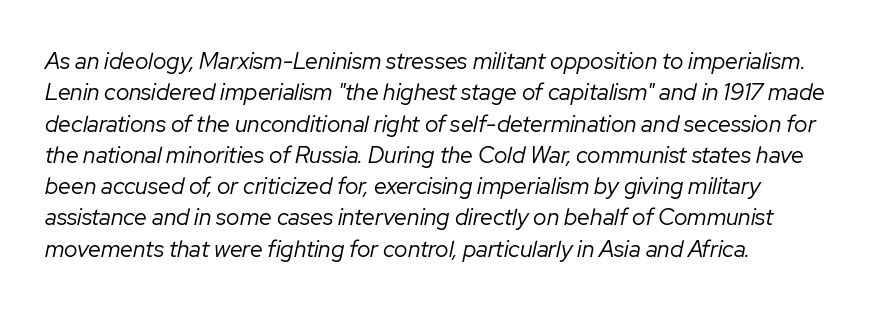
The image shows 23 px text type, italic (leaning right); set left-aligned, normal line spacing (1.36x), normal letter spacing, not underlined.
